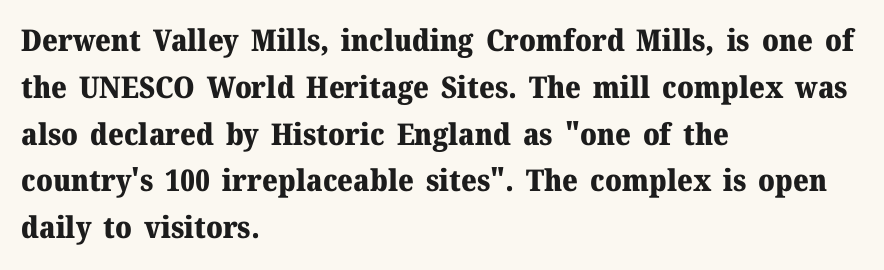
Q: Is the text bold? A: Yes.
Q: Is the text italic (slanted)? A: No, it is upright.
Q: Is the typeface a serif or a sans-serif typeface? A: Serif.
Q: Is the text underlined? A: No.
Q: How is the paragraph aligned? A: Left-aligned.
Q: Is the spacing between letters normal or unusually wide? A: Normal.
Q: Is the spacing between lines tight, normal or loose? A: Normal.
Q: Width (condensed, normal, or wide)? A: Normal.
Q: Stroke contrast? A: Medium.
Q: x-height? A: Medium.
Q: Monospaced? A: No.
